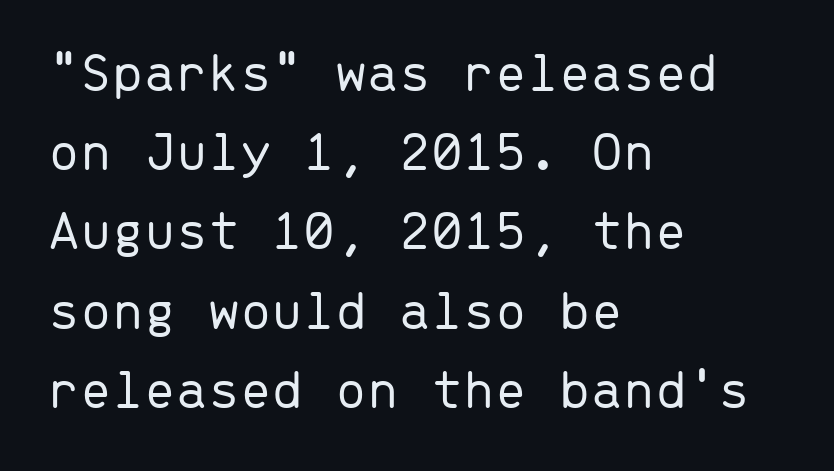
This sample uses a sans-serif face. Nothing unusual about the tracking: characters are spaced as the font intends. This sample has the even, mechanical cadence of fixed-width lettering. The paragraph has a hard left edge and a soft right edge. Heft: none added — not bold. Unmarked baselines from the first word to the last.
